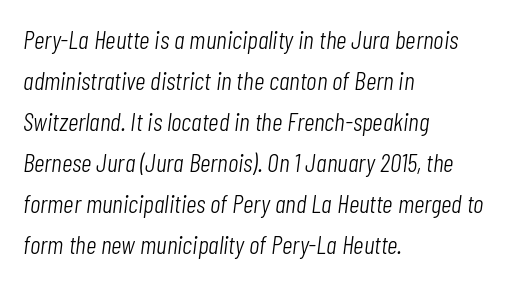
{"italic": "yes", "lean": "right", "slant_degrees": 7, "bold": "no", "underline": "no", "align": "left", "line_spacing": "normal", "line_spacing_ratio": 1.58, "letter_spacing": "normal", "letter_spacing_em": 0.0, "glyph_px": 26}
